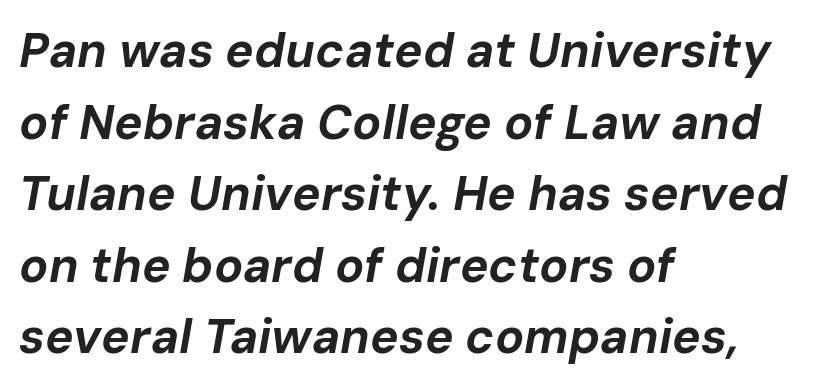
Quick note: italic. Is there much room between lines? A standard amount, neither cramped nor airy. Every row of glyphs begins at an identical x-position on the left. Here the glyphs are tracked normally, forming tight word shapes. Its strokes are broad and dark, the hallmark of bold type.
